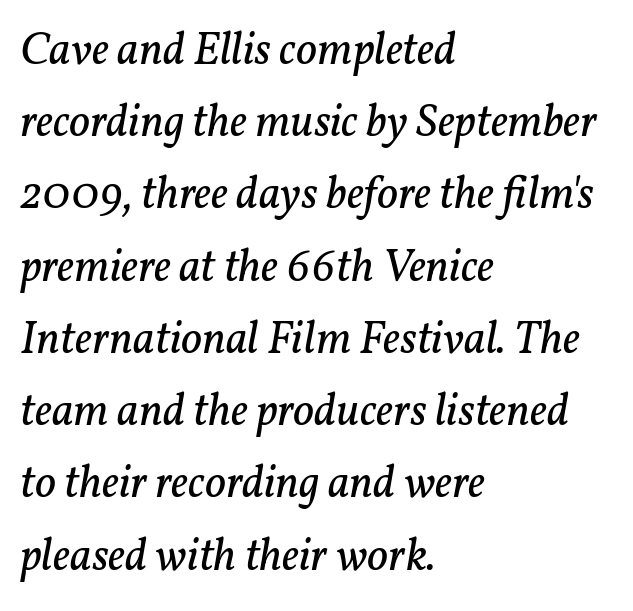
{"serif": "yes", "italic": "yes", "lean": "right", "slant_degrees": 11, "bold": "no", "weight": "regular", "width": "normal", "stroke_contrast": "low", "x_height": "medium", "monospaced": "no", "underline": "no", "align": "left", "line_spacing": "normal", "line_spacing_ratio": 1.57, "letter_spacing": "normal", "letter_spacing_em": 0.0, "glyph_px": 46}
